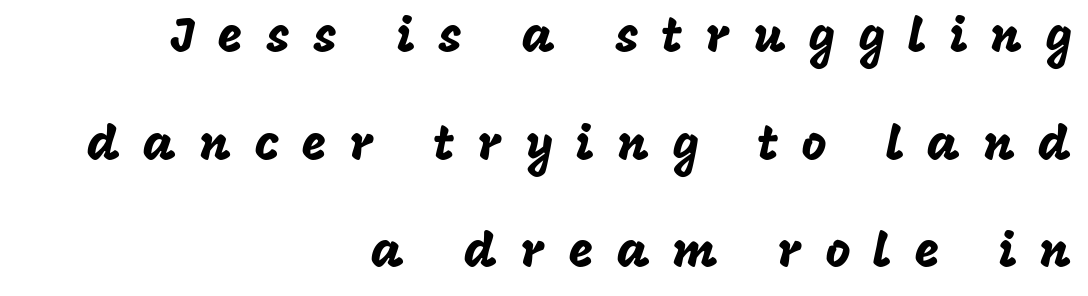
The image shows 48 px sans-serif type; set right-aligned, loose line spacing (2.24x), unusually wide letter spacing (+0.48 em), not underlined; low stroke contrast and a large x-height.
